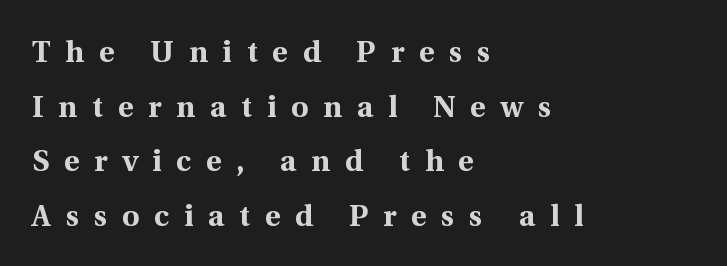
Q: Is the text bold? A: Yes.
Q: Is the text italic (slanted)? A: No, it is upright.
Q: Is the typeface a serif or a sans-serif typeface? A: Serif.
Q: Is the text underlined? A: No.
Q: How is the paragraph aligned? A: Left-aligned.
Q: Is the spacing between letters normal or unusually wide? A: Unusually wide.
Q: Width (condensed, normal, or wide)? A: Normal.
Q: x-height? A: Medium.
Q: Monospaced? A: No.
